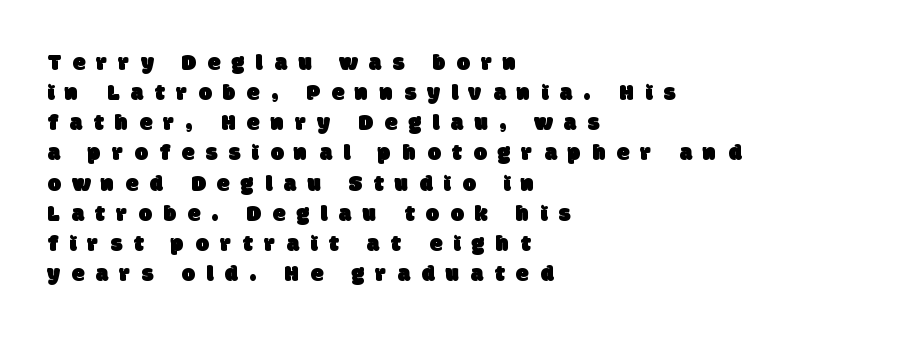
The image shows 23 px text type; set left-aligned, normal line spacing (1.31x), unusually wide letter spacing (+0.5 em), not underlined.
